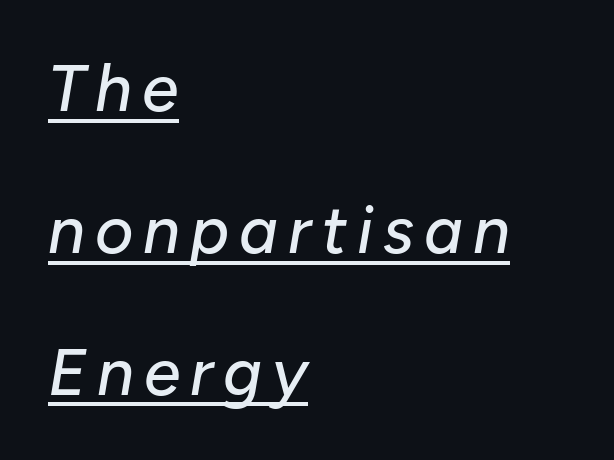
The image shows 66 px text type, italic (leaning right); set left-aligned, loose line spacing (2.15x), underlined; low stroke contrast and a medium x-height.
